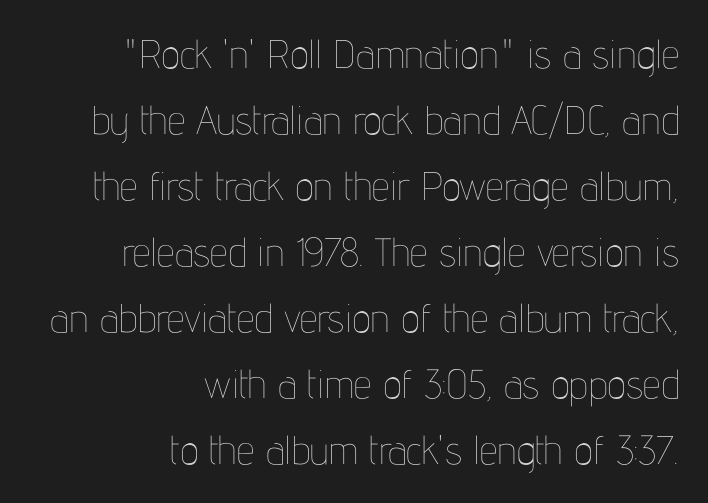
The image shows 40 px thin, condensed type, upright; set right-aligned, normal line spacing (1.65x), normal letter spacing, not underlined; low stroke contrast and a medium x-height.
